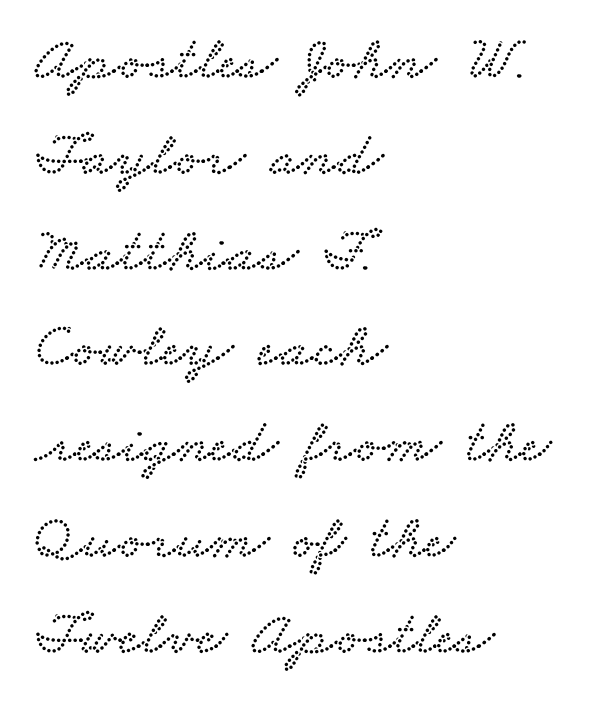
{"serif": "yes", "width": "wide", "stroke_contrast": "low", "x_height": "small", "monospaced": "no", "underline": "no", "align": "left", "line_spacing": "normal", "line_spacing_ratio": 1.52, "letter_spacing": "normal", "letter_spacing_em": 0.0, "glyph_px": 63}
